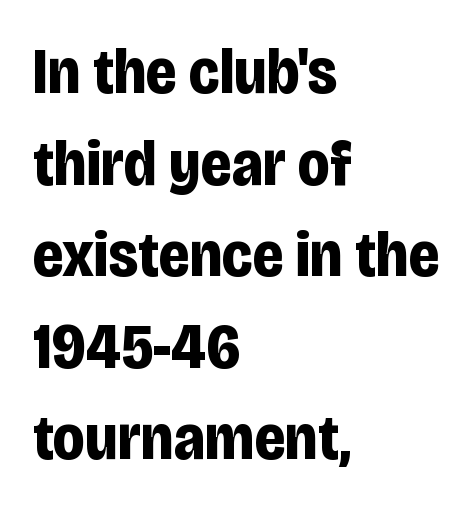
{"serif": "no", "italic": "no", "bold": "yes", "weight": "bold", "width": "condensed", "stroke_contrast": "low", "x_height": "large", "monospaced": "no", "underline": "no", "align": "left", "line_spacing": "normal", "line_spacing_ratio": 1.43, "letter_spacing": "normal", "letter_spacing_em": 0.0, "glyph_px": 64}
